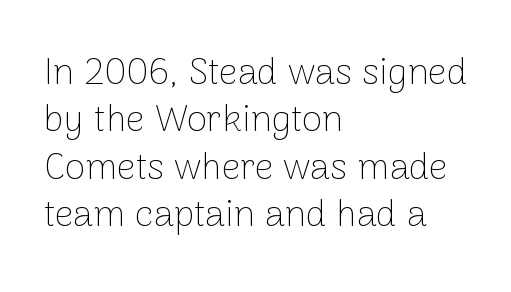
{"serif": "no", "italic": "no", "bold": "no", "weight": "thin", "width": "normal", "stroke_contrast": "low", "x_height": "medium", "monospaced": "no", "underline": "no", "align": "left", "line_spacing": "normal", "line_spacing_ratio": 1.28, "letter_spacing": "normal", "letter_spacing_em": 0.0, "glyph_px": 37}
